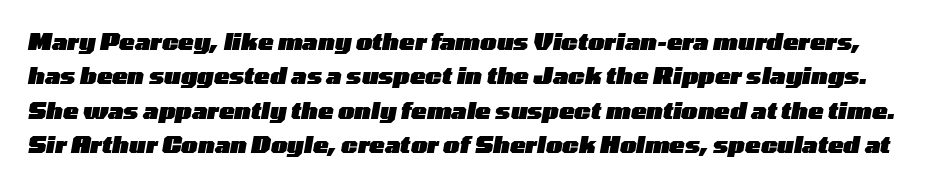
{"italic": "yes", "lean": "right", "slant_degrees": 10, "bold": "yes", "underline": "no", "line_spacing": "normal", "line_spacing_ratio": 1.49, "letter_spacing": "normal", "letter_spacing_em": 0.0, "glyph_px": 23}
